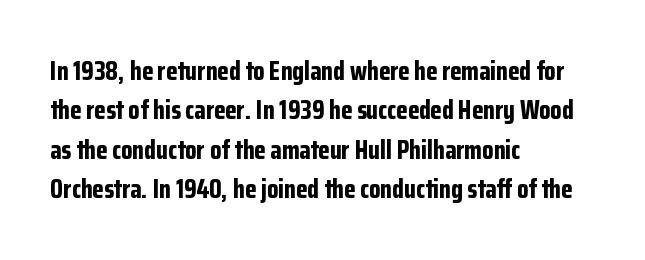
{"italic": "no", "bold": "yes", "underline": "no", "align": "left", "line_spacing": "normal", "line_spacing_ratio": 1.51, "letter_spacing": "normal", "letter_spacing_em": 0.0, "glyph_px": 26}
